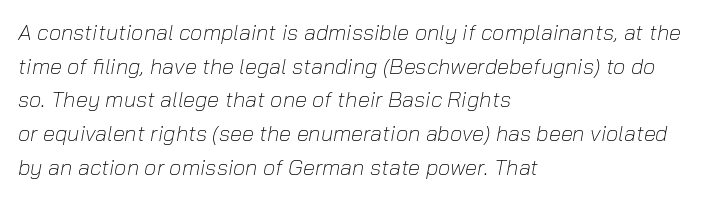
The image shows 22 px text type, italic (leaning right); set left-aligned, normal line spacing (1.53x), normal letter spacing, not underlined.
